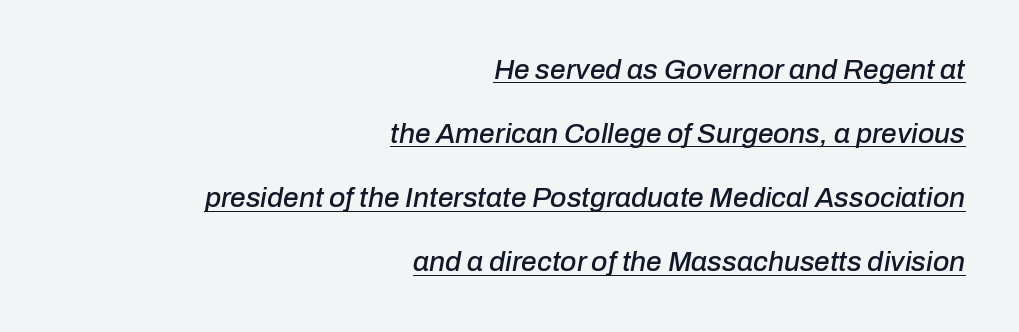
{"italic": "yes", "lean": "right", "slant_degrees": 10, "width": "normal", "stroke_contrast": "low", "x_height": "medium", "monospaced": "no", "underline": "yes", "align": "right", "line_spacing": "loose", "line_spacing_ratio": 2.29, "letter_spacing": "normal", "letter_spacing_em": 0.0, "glyph_px": 28}
